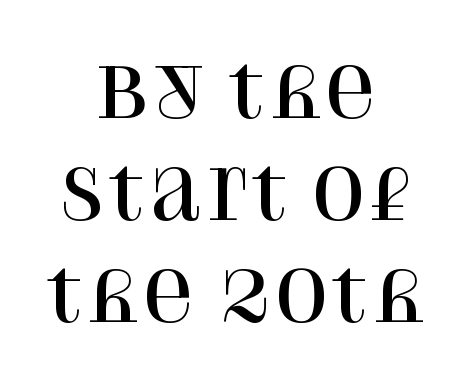
The image shows 69 px serif type, upright; set centered, normal line spacing (1.48x), normal letter spacing, not underlined; high stroke contrast and a large x-height.
